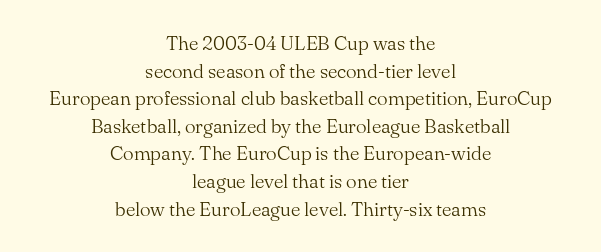
The image shows 20 px text type, upright; set centered, normal line spacing (1.38x), normal letter spacing, not underlined.
